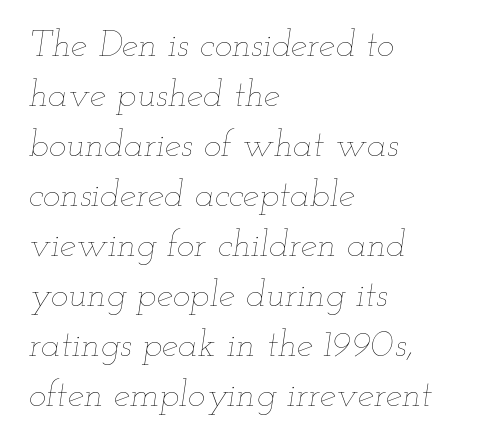
Q: Is the text bold? A: No.
Q: Is the text italic (slanted)? A: Yes, it leans right by about 12 degrees.
Q: Is the text underlined? A: No.
Q: How is the paragraph aligned? A: Left-aligned.
Q: Is the spacing between letters normal or unusually wide? A: Normal.
Q: Is the spacing between lines tight, normal or loose? A: Normal.
Q: Width (condensed, normal, or wide)? A: Wide.
Q: Stroke contrast? A: Low.
Q: x-height? A: Small.
Q: Monospaced? A: No.
